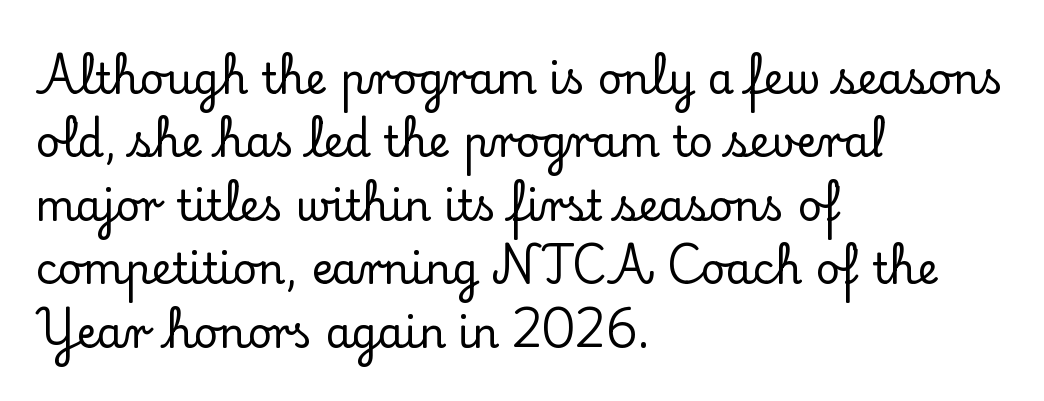
The image shows 42 px serif type, upright; set left-aligned, normal line spacing (1.51x), normal letter spacing, not underlined; low stroke contrast and a small x-height.
